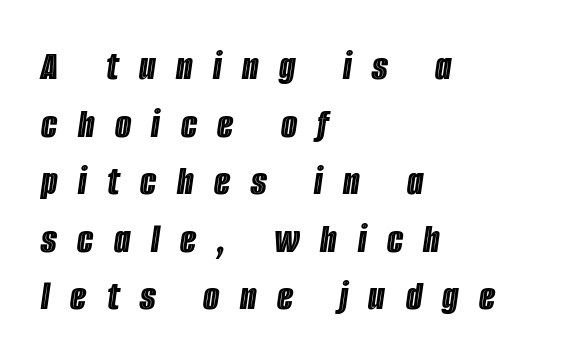
Q: Is the text italic (slanted)? A: Yes, it leans right by about 8 degrees.
Q: Is the text underlined? A: No.
Q: How is the paragraph aligned? A: Left-aligned.
Q: Is the spacing between letters normal or unusually wide? A: Unusually wide.
Q: Is the spacing between lines tight, normal or loose? A: Normal.
Q: Width (condensed, normal, or wide)? A: Condensed.
Q: x-height? A: Large.
Q: Monospaced? A: No.
